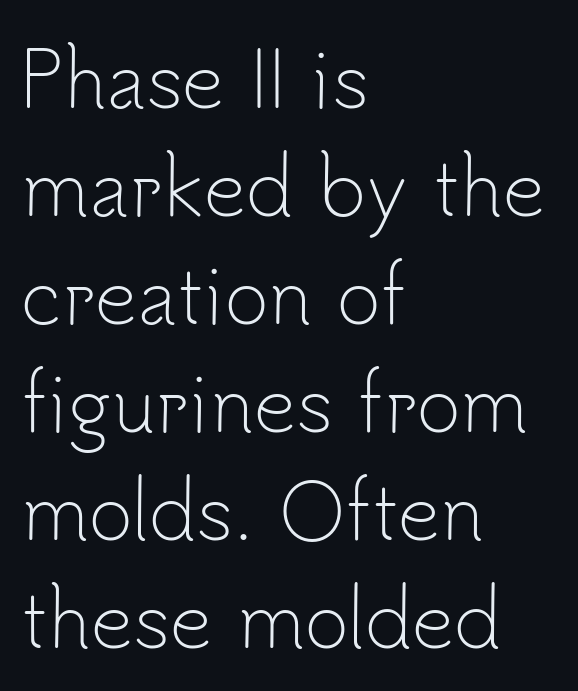
Q: Is the text bold? A: No.
Q: Is the text italic (slanted)? A: No, it is upright.
Q: Is the typeface a serif or a sans-serif typeface? A: Sans-serif.
Q: Is the text underlined? A: No.
Q: How is the paragraph aligned? A: Left-aligned.
Q: Is the spacing between letters normal or unusually wide? A: Normal.
Q: Is the spacing between lines tight, normal or loose? A: Normal.
Q: Width (condensed, normal, or wide)? A: Normal.
Q: Stroke contrast? A: Low.
Q: x-height? A: Small.
Q: Monospaced? A: No.
